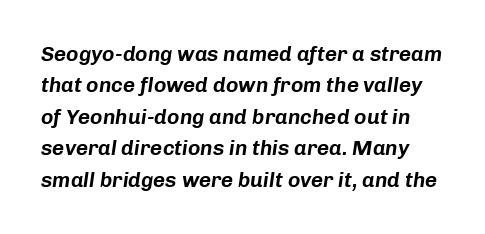
{"italic": "yes", "lean": "right", "slant_degrees": 8, "underline": "no", "line_spacing": "normal", "line_spacing_ratio": 1.5, "letter_spacing": "normal", "letter_spacing_em": 0.0, "glyph_px": 21}
